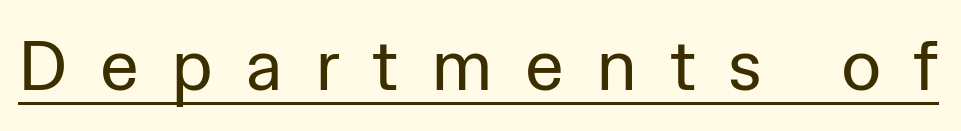
The rendering uses natural spacing where letterforms have individual widths. Italic: no, the glyphs are upright roman. Caption: lettering with a line underneath. Compared with typical body copy, the letter spacing here is much looser.
